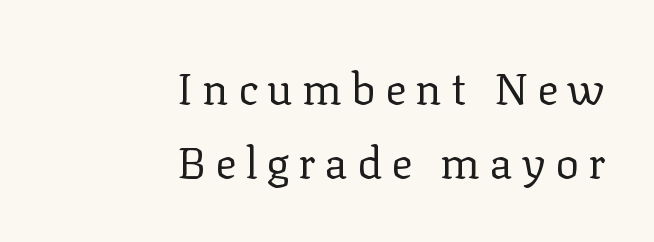
The string is rendered with underlining switched off. The lines in this sample share a right terminus and differ only in where they begin. The letterforms sit at book weight or below. The face used here is seriffed, in the tradition of book romans. The type is letterspaced generously, with wide tracking.
